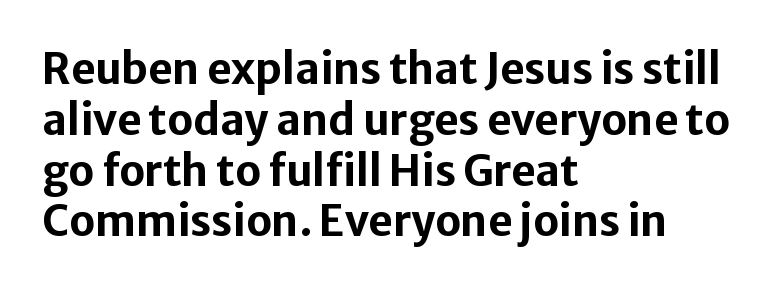
{"serif": "no", "italic": "no", "bold": "yes", "weight": "bold", "width": "normal", "stroke_contrast": "low", "x_height": "medium", "monospaced": "no", "underline": "no", "align": "left", "line_spacing_ratio": 1.21, "letter_spacing": "normal", "letter_spacing_em": 0.0, "glyph_px": 42}
